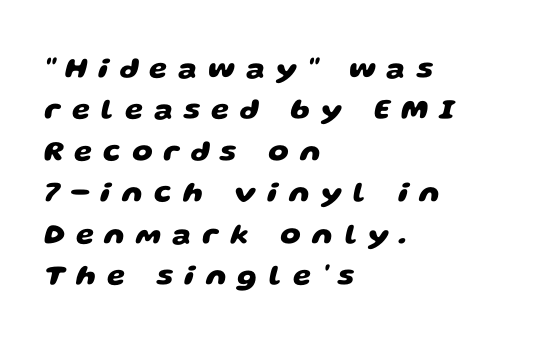
The image shows 29 px heavy, wide sans-serif type; set left-aligned, normal line spacing (1.43x), unusually wide letter spacing (+0.38 em), not underlined; low stroke contrast and a large x-height.
